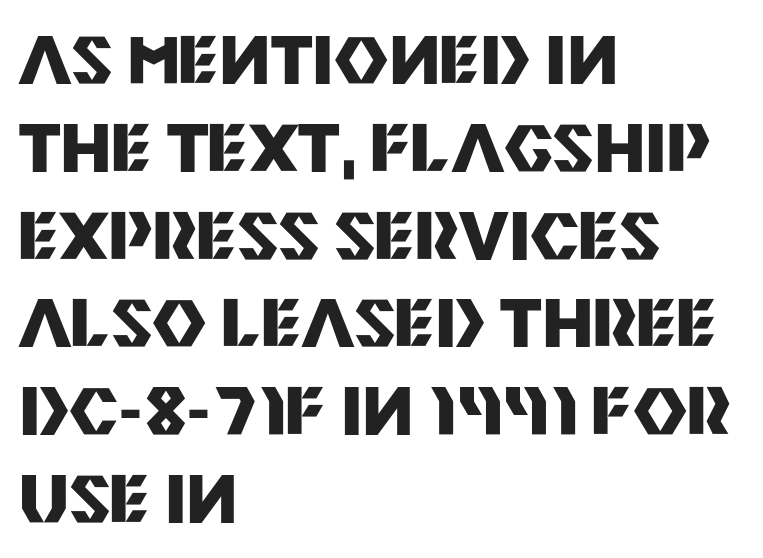
Every character sits straight up, as roman type does. Summary of weight: heavy, a full bold. The face used here is proportionally spaced, like ordinary book or web type. The type is set solid horizontally, with unmodified tracking. Quick note: interline space is typical. Stroke terminals: plain, sans-serif.
